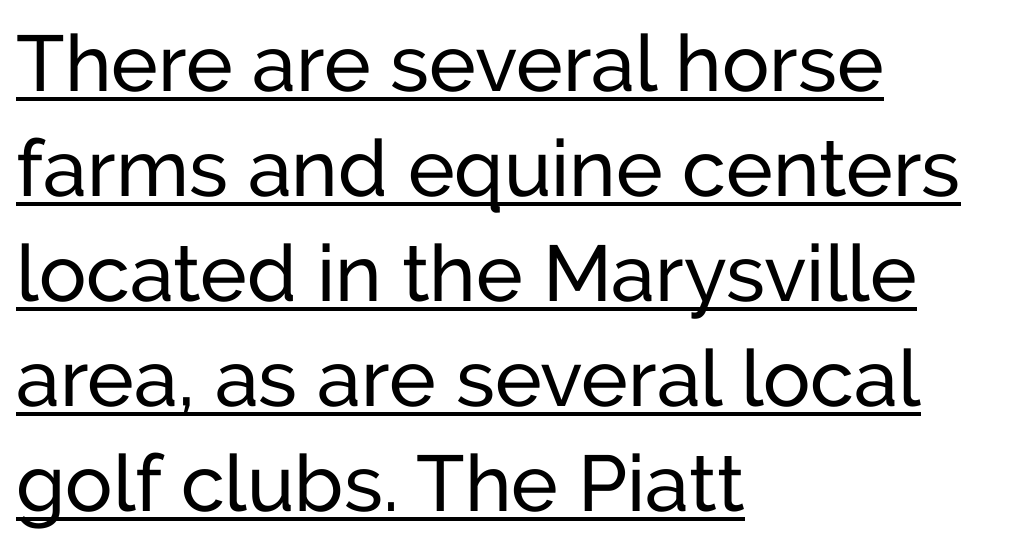
{"serif": "no", "italic": "no", "width": "normal", "stroke_contrast": "low", "x_height": "medium", "monospaced": "no", "underline": "yes", "align": "left", "line_spacing": "normal", "line_spacing_ratio": 1.33, "letter_spacing": "normal", "letter_spacing_em": 0.0, "glyph_px": 79}
